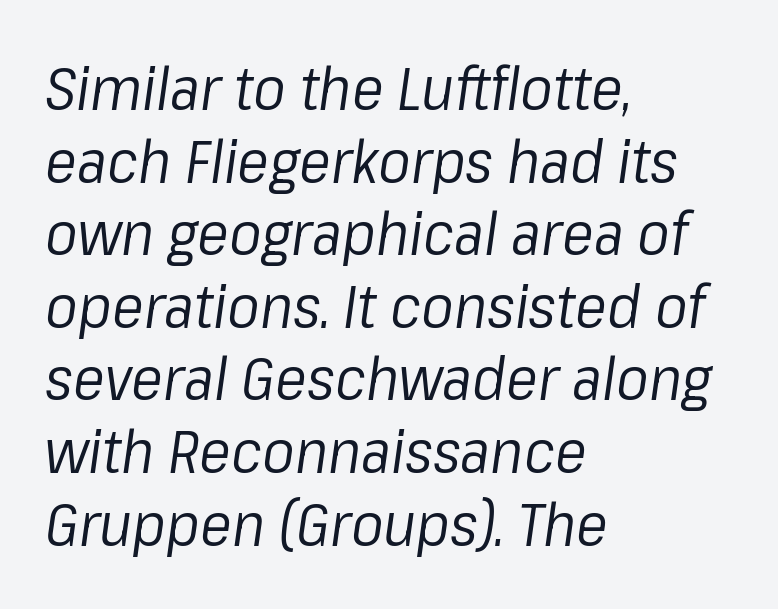
Q: Is the text bold? A: No.
Q: Is the text italic (slanted)? A: Yes, it leans right by about 8 degrees.
Q: Is the text underlined? A: No.
Q: How is the paragraph aligned? A: Left-aligned.
Q: Is the spacing between letters normal or unusually wide? A: Normal.
Q: Width (condensed, normal, or wide)? A: Normal.
Q: Stroke contrast? A: Low.
Q: x-height? A: Medium.
Q: Monospaced? A: No.
